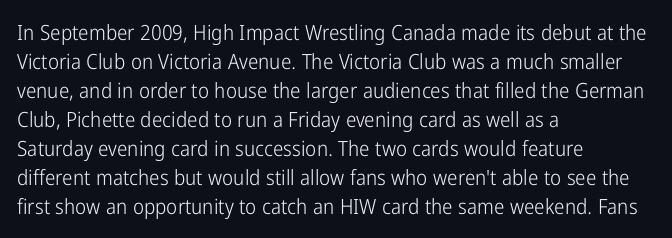
The image shows 21 px text type, upright; set left-aligned, normal line spacing (1.38x), normal letter spacing, not underlined.
